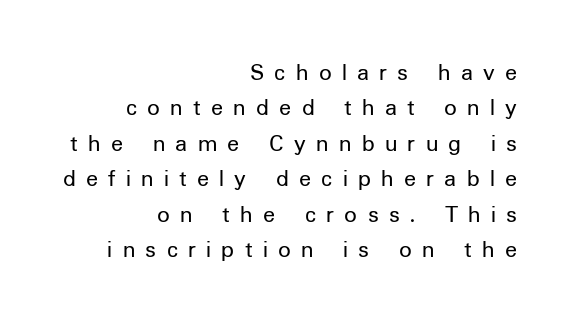
Q: Is the text bold? A: No.
Q: Is the text italic (slanted)? A: No, it is upright.
Q: Is the text underlined? A: No.
Q: How is the paragraph aligned? A: Right-aligned.
Q: Is the spacing between letters normal or unusually wide? A: Unusually wide.
Q: Is the spacing between lines tight, normal or loose? A: Normal.
